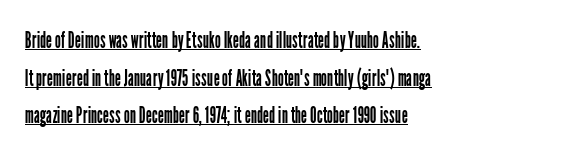
{"italic": "no", "bold": "no", "underline": "yes", "align": "left", "line_spacing": "normal", "line_spacing_ratio": 1.57, "letter_spacing": "normal", "letter_spacing_em": 0.0, "glyph_px": 24}
